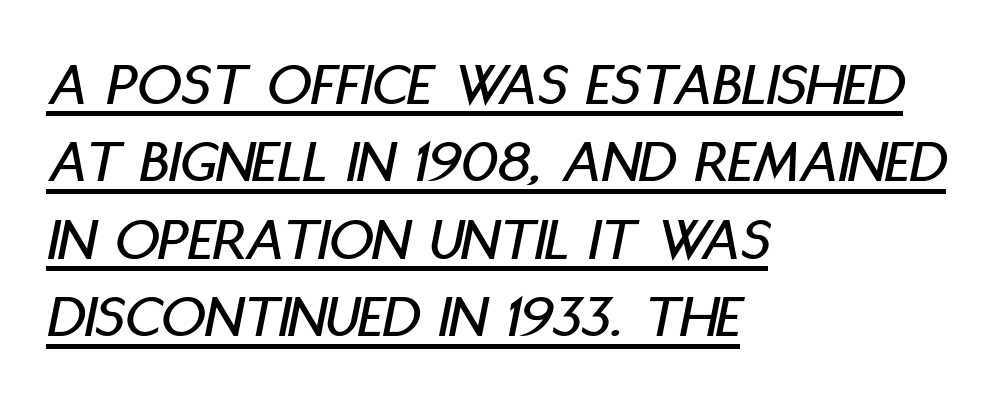
{"italic": "yes", "lean": "right", "slant_degrees": 11, "width": "condensed", "stroke_contrast": "low", "x_height": "large", "monospaced": "no", "underline": "yes", "align": "left", "line_spacing": "normal", "line_spacing_ratio": 1.25, "letter_spacing": "normal", "letter_spacing_em": 0.0, "glyph_px": 62}
